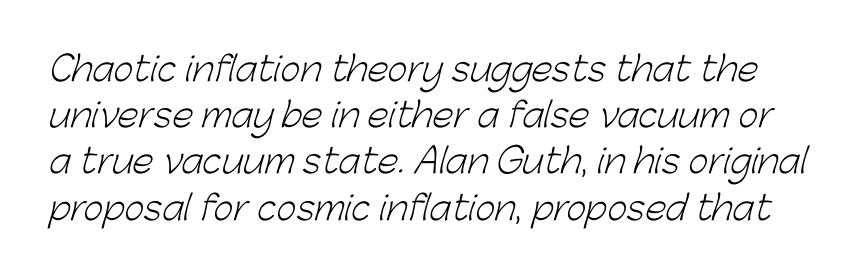
The image shows 34 px light sans-serif type; set normal line spacing (1.36x), normal letter spacing, not underlined; low stroke contrast and a medium x-height.
